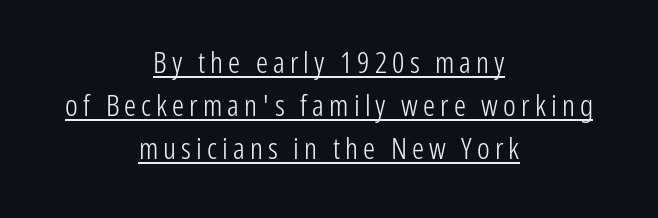
The image shows 30 px light, condensed sans-serif type, upright; set centered, normal line spacing (1.43x), underlined; low stroke contrast and a medium x-height.
